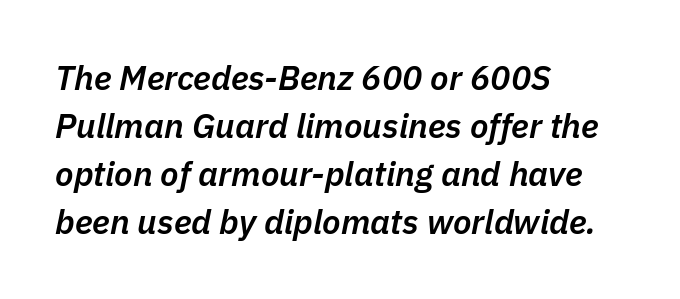
Notice how descenders clear the ascenders below comfortably — that's standard leading. The letters are semibold — heavier than regular but short of a full bold. Caption: multi-line text, flush left, ragged right. The font's italic variant was chosen for this text. The face used here is proportionally spaced, like ordinary book or web type.
